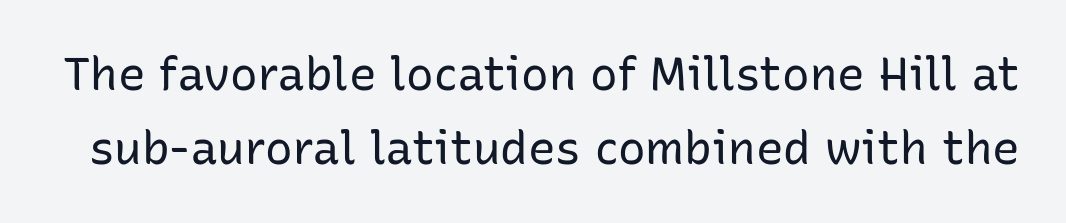
{"serif": "no", "italic": "no", "bold": "no", "weight": "regular", "width": "normal", "stroke_contrast": "low", "x_height": "medium", "monospaced": "no", "underline": "no", "line_spacing": "normal", "line_spacing_ratio": 1.61, "letter_spacing": "normal", "letter_spacing_em": 0.0, "glyph_px": 46}
